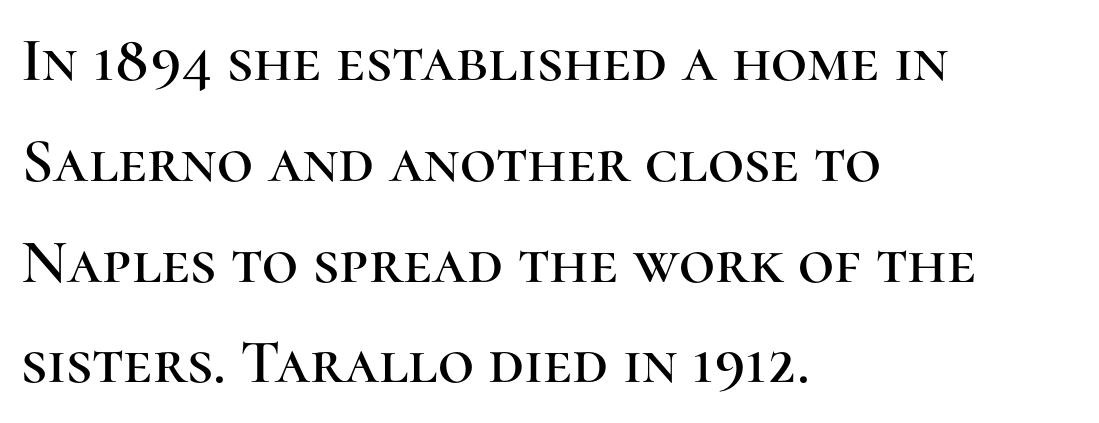
Classification — serif. Vertically, the passage feels balanced, rows spaced as you'd expect. You could not count columns in this text — the font is proportionally spaced. Rule under the text: the space is simply empty. Every character sits straight up, as roman type does. What stands out about the letter spacing? Nothing — it is the standard amount.
